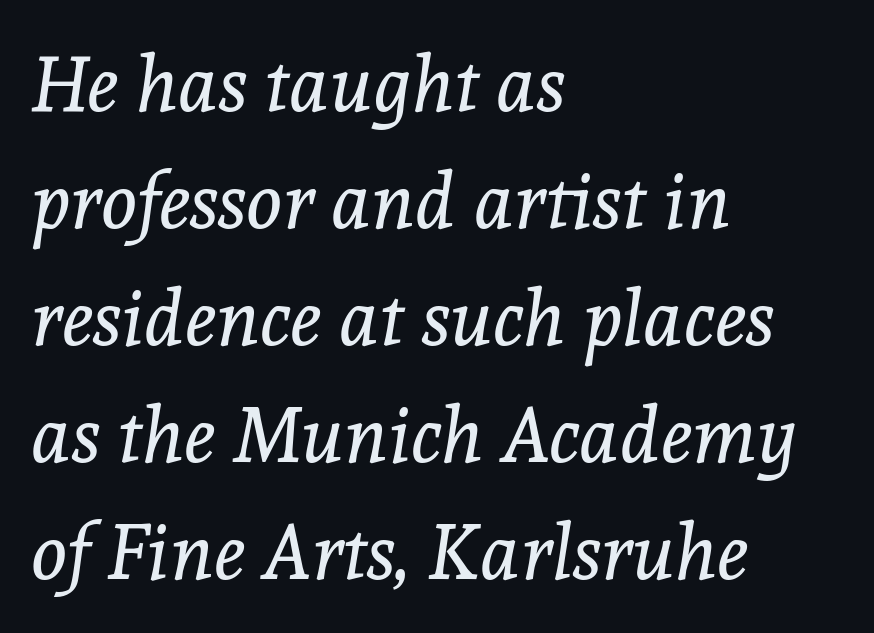
Proportional: the letters do not fall into vertical columns. Inter-character spacing is left at the font's built-in metrics. Letters have the restrained weight of plain body copy at most. This sample is left-justified, so line endings fall wherever the words run out. Type style note: has serifs. If you drew a line through each stem, it would be angled.
